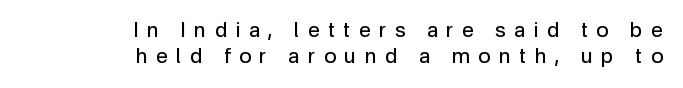
The image shows 21 px text type, upright; set right-aligned, line spacing 1.22x, unusually wide letter spacing (+0.4 em), not underlined.
